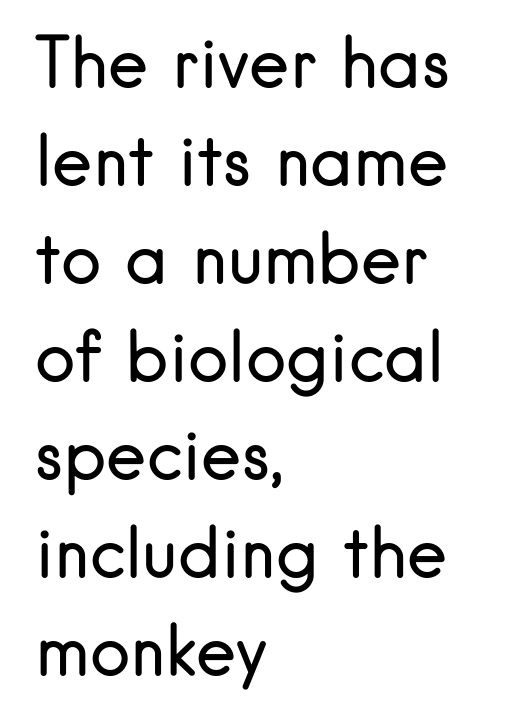
{"serif": "no", "italic": "no", "bold": "no", "weight": "regular", "width": "normal", "stroke_contrast": "low", "x_height": "small", "monospaced": "no", "underline": "no", "align": "left", "line_spacing": "normal", "line_spacing_ratio": 1.44, "letter_spacing": "normal", "letter_spacing_em": 0.0, "glyph_px": 68}
